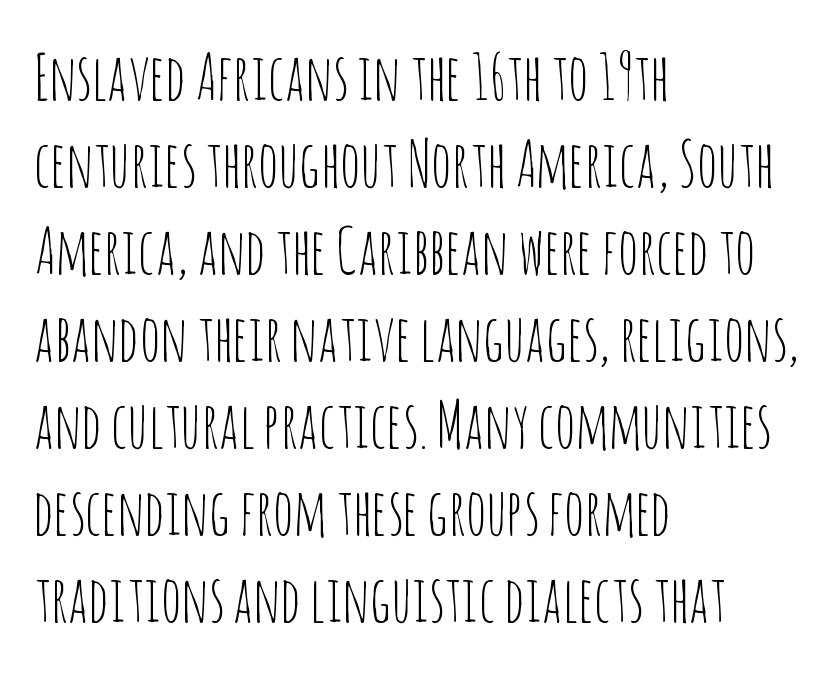
This rendering leaves character spacing at its baseline value. The letters carry no serifs — their stems end cleanly without finishing strokes. The lettering holds an erect, upright posture throughout. Horizontally, the lines are justified to the leading edge only. Unbolded letterforms with no extra heft. Descenders hang freely into open space.
